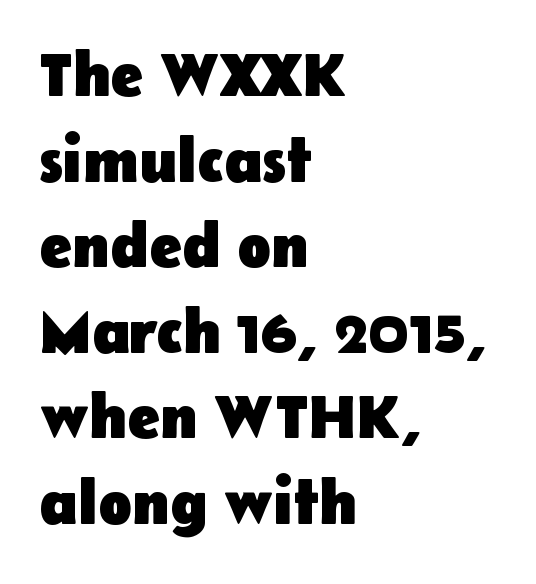
{"serif": "no", "italic": "no", "bold": "yes", "weight": "heavy", "width": "normal", "stroke_contrast": "low", "x_height": "medium", "monospaced": "no", "underline": "no", "align": "left", "line_spacing": "normal", "line_spacing_ratio": 1.38, "letter_spacing": "normal", "letter_spacing_em": 0.0, "glyph_px": 62}
